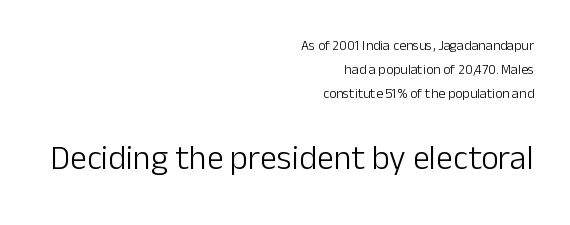
The rendering enlarges the type as you move from the upper chunk to the lower. The rendering uses natural spacing where letterforms have individual widths. If you drew a ruler down the right edge, every line would touch it. Every character sits straight up, as roman type does. Each letter's strokes conclude bluntly, with no projecting serifs. Has an underline been added? It has not.
